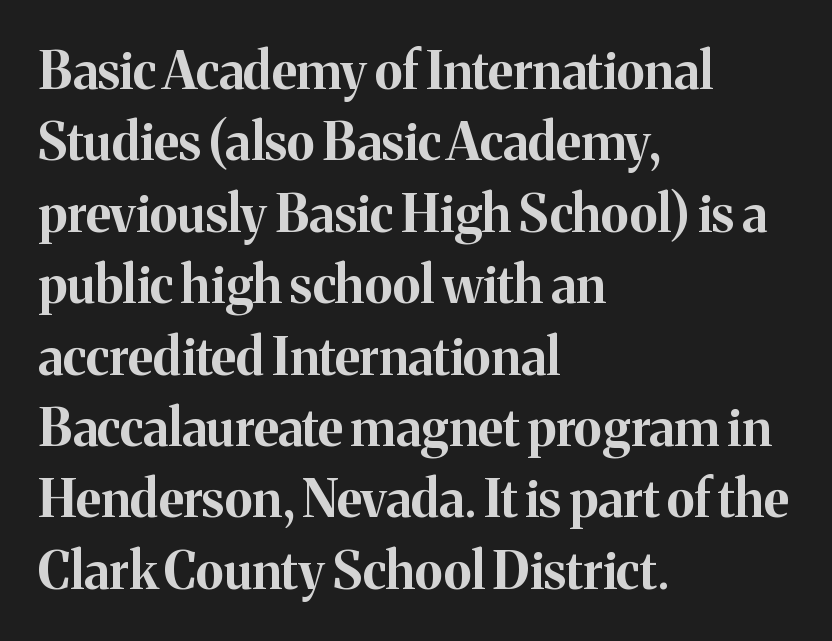
The image shows 51 px bold serif type, upright; set left-aligned, normal line spacing (1.4x), normal letter spacing, not underlined; medium stroke contrast and a medium x-height.
